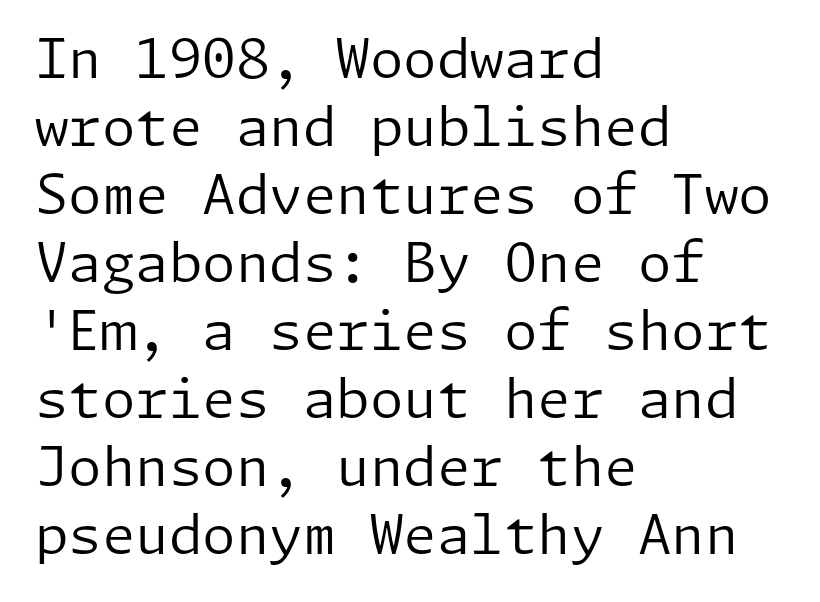
Q: Is the text bold? A: No.
Q: Is the text italic (slanted)? A: No, it is upright.
Q: Is the typeface a serif or a sans-serif typeface? A: Sans-serif.
Q: Is the text underlined? A: No.
Q: How is the paragraph aligned? A: Left-aligned.
Q: Is the spacing between letters normal or unusually wide? A: Normal.
Q: Is the spacing between lines tight, normal or loose? A: Normal.
Q: Width (condensed, normal, or wide)? A: Normal.
Q: Stroke contrast? A: Low.
Q: x-height? A: Medium.
